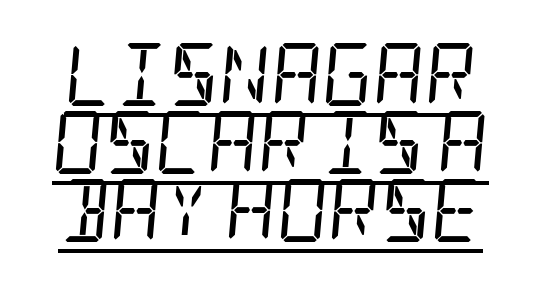
Q: Is the text bold? A: No.
Q: Is the text italic (slanted)? A: Yes, it leans right by about 5 degrees.
Q: Is the typeface a serif or a sans-serif typeface? A: Serif.
Q: Is the text underlined? A: Yes.
Q: Is the spacing between letters normal or unusually wide? A: Normal.
Q: Is the spacing between lines tight, normal or loose? A: Tight.
Q: Width (condensed, normal, or wide)? A: Condensed.
Q: Stroke contrast? A: Low.
Q: x-height? A: Large.
